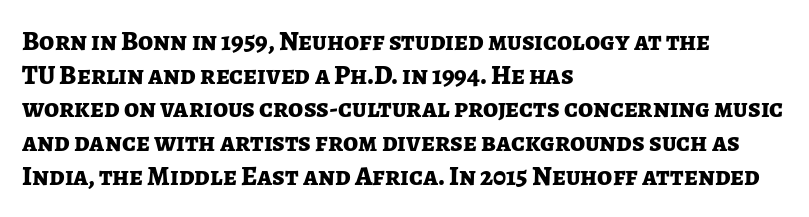
The image shows 27 px bold type, upright; set left-aligned, normal line spacing (1.25x), normal letter spacing, not underlined.
